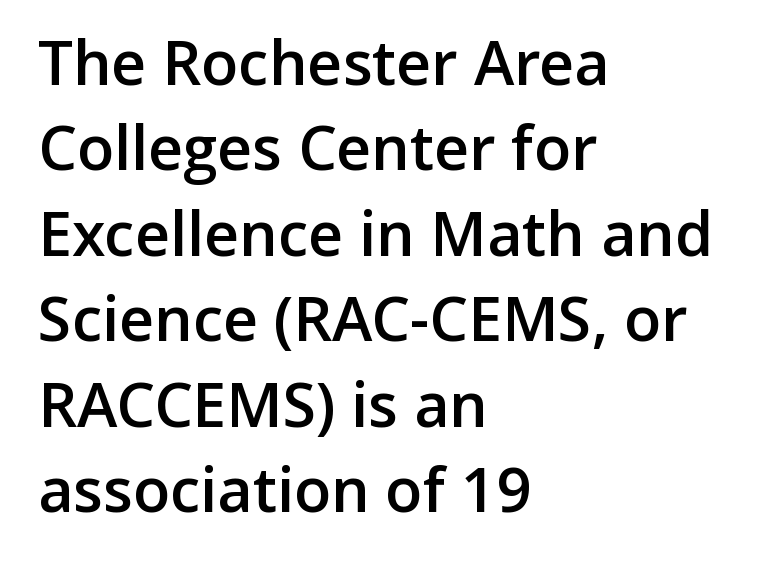
The image shows 61 px semibold sans-serif type, upright; set left-aligned, normal line spacing (1.4x), normal letter spacing, not underlined; low stroke contrast and a medium x-height.
